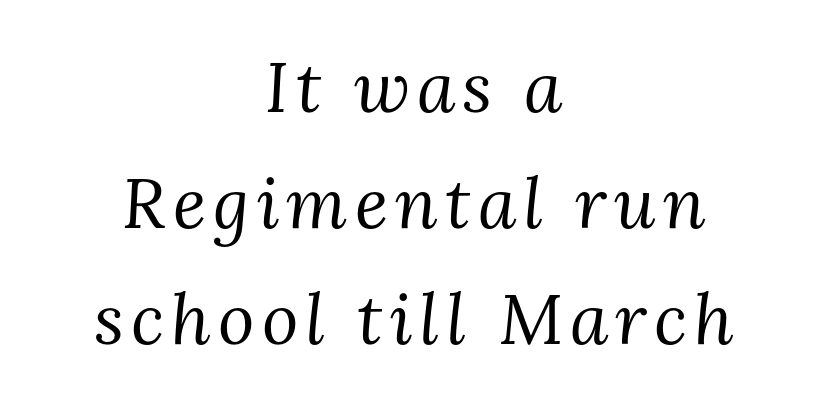
The image shows 70 px regular-weight serif type, italic (leaning right); set centered, normal line spacing (1.66x), not underlined; medium stroke contrast and a medium x-height.
